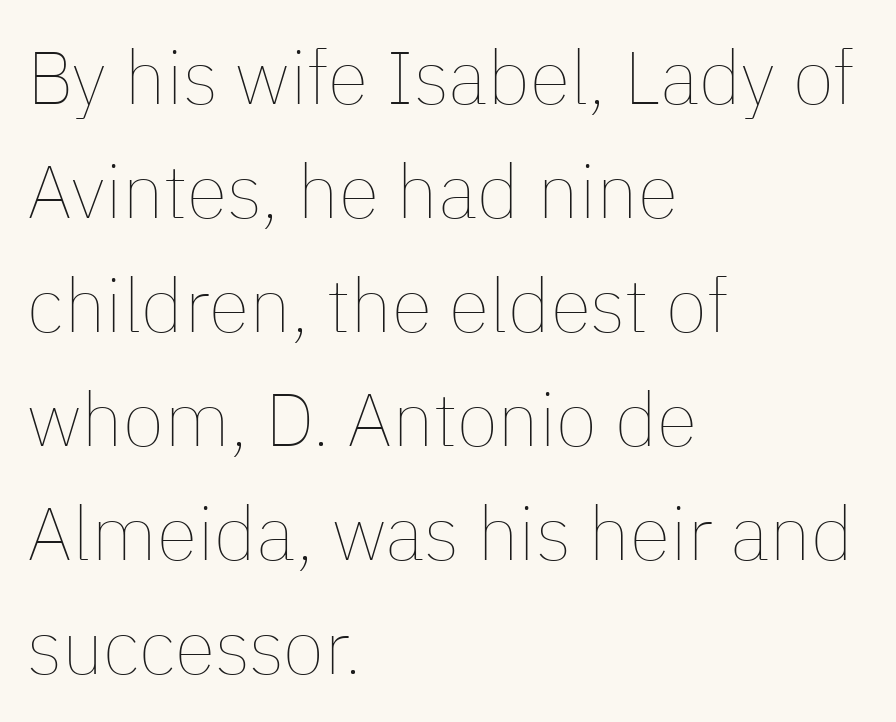
The image shows 75 px thin type, upright; set left-aligned, normal line spacing (1.52x), normal letter spacing, not underlined; low stroke contrast and a medium x-height.
